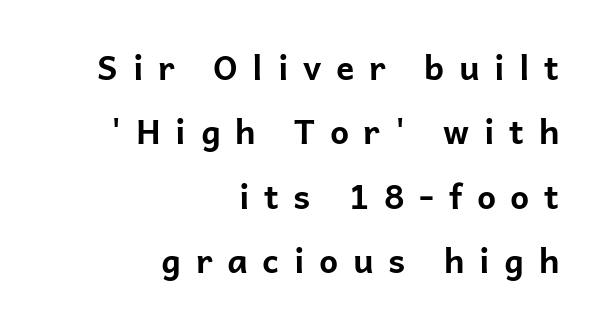
Q: Is the text bold? A: Yes.
Q: Is the text italic (slanted)? A: No, it is upright.
Q: Is the typeface a serif or a sans-serif typeface? A: Sans-serif.
Q: Is the text underlined? A: No.
Q: How is the paragraph aligned? A: Right-aligned.
Q: Is the spacing between letters normal or unusually wide? A: Unusually wide.
Q: Width (condensed, normal, or wide)? A: Normal.
Q: Stroke contrast? A: Low.
Q: x-height? A: Medium.
Q: Monospaced? A: No.
